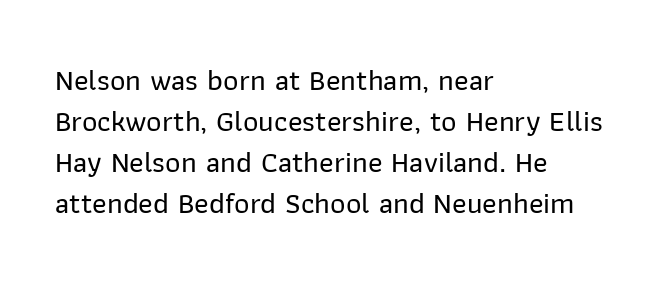
Q: Is the text italic (slanted)? A: No, it is upright.
Q: Is the typeface a serif or a sans-serif typeface? A: Sans-serif.
Q: Is the text underlined? A: No.
Q: How is the paragraph aligned? A: Left-aligned.
Q: Is the spacing between letters normal or unusually wide? A: Normal.
Q: Is the spacing between lines tight, normal or loose? A: Normal.
Q: Width (condensed, normal, or wide)? A: Normal.
Q: Stroke contrast? A: Low.
Q: x-height? A: Medium.
Q: Monospaced? A: No.
